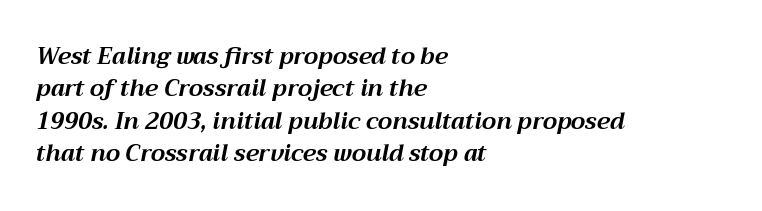
{"italic": "yes", "lean": "right", "slant_degrees": 12, "bold": "yes", "underline": "no", "align": "left", "line_spacing": "normal", "line_spacing_ratio": 1.41, "letter_spacing": "normal", "letter_spacing_em": 0.0, "glyph_px": 23}
